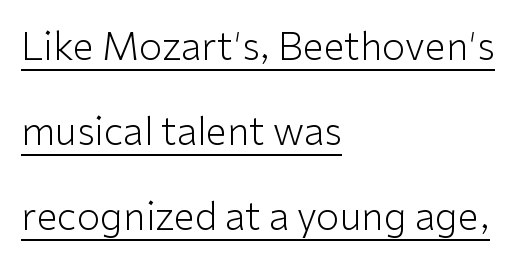
The lines in this sample share a left origin and differ only in where they stop. A typographer would call this underscored text. Counters stay open thanks to moderate or lighter strokes. Vertical strokes here are truly vertical. These lines stand farther apart than default settings would place them. Caption: standard tracking, unaltered.
